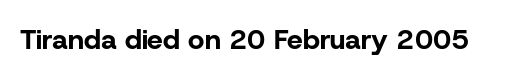
{"serif": "no", "italic": "no", "bold": "yes", "weight": "bold", "width": "normal", "stroke_contrast": "low", "x_height": "medium", "monospaced": "no", "underline": "no", "letter_spacing": "normal", "letter_spacing_em": 0.0, "glyph_px": 28}
